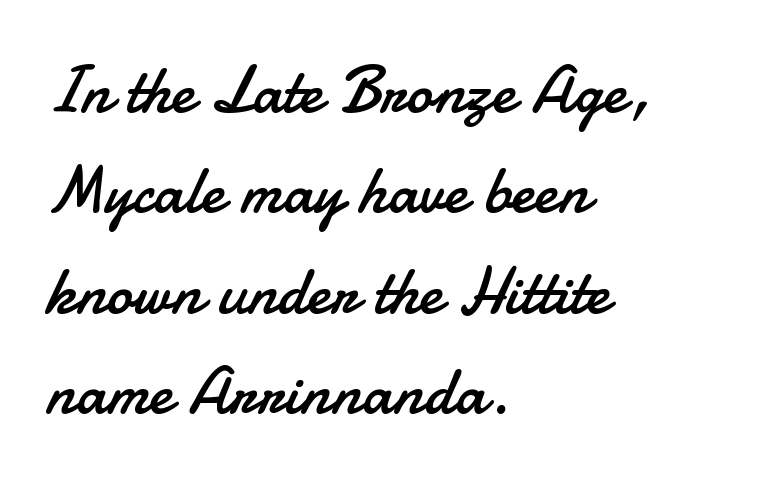
You could call the tracking neutral — neither tight nor loose. This sample has the flowing, uneven cadence of proportional lettering. Left-aligned paragraph, ragged on the right. Plain, unruled lines of type. The text was rendered using a sans face with plain stroke endings.
